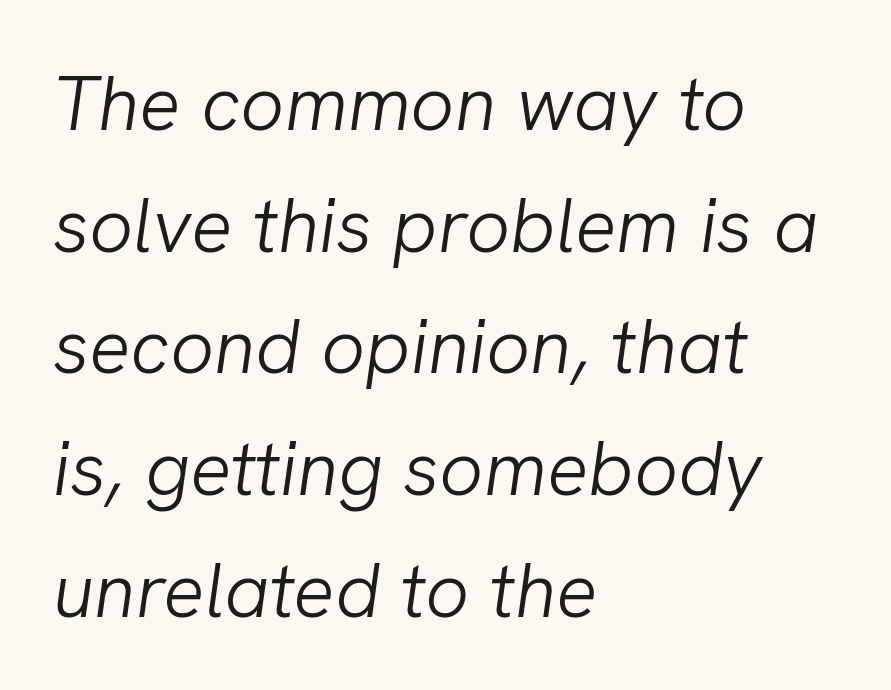
Notice how the stems are inclined rather than vertical — that's the hallmark of italics. This rendering uses left alignment, leaving the right contour irregular. Descender tails drop into unmarked territory. Glyph-to-glyph distance matches everyday printed text. The rendering uses natural spacing where letterforms have individual widths. Is the type heavy? It reads as light-to-regular instead.
